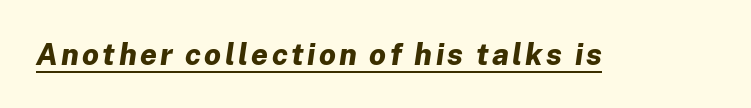
{"italic": "yes", "lean": "right", "slant_degrees": 8, "bold": "yes", "weight": "bold", "width": "normal", "stroke_contrast": "low", "x_height": "medium", "monospaced": "no", "underline": "yes", "glyph_px": 30}
